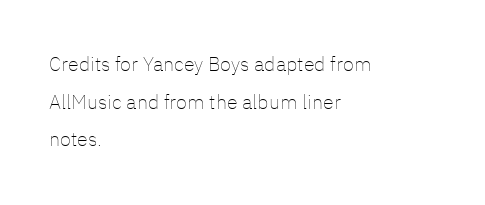
{"italic": "no", "bold": "no", "underline": "no", "align": "left", "line_spacing_ratio": 1.88, "letter_spacing": "normal", "letter_spacing_em": 0.0, "glyph_px": 20}
